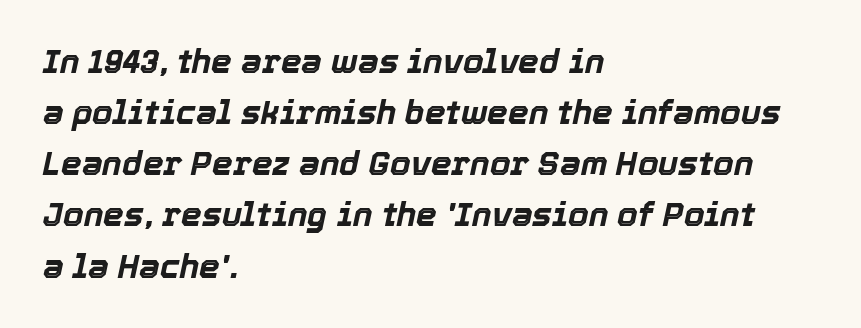
{"italic": "yes", "lean": "right", "slant_degrees": 12, "bold": "yes", "weight": "bold", "width": "normal", "x_height": "medium", "monospaced": "no", "underline": "no", "align": "left", "line_spacing": "normal", "line_spacing_ratio": 1.55, "letter_spacing": "normal", "letter_spacing_em": 0.0, "glyph_px": 33}
